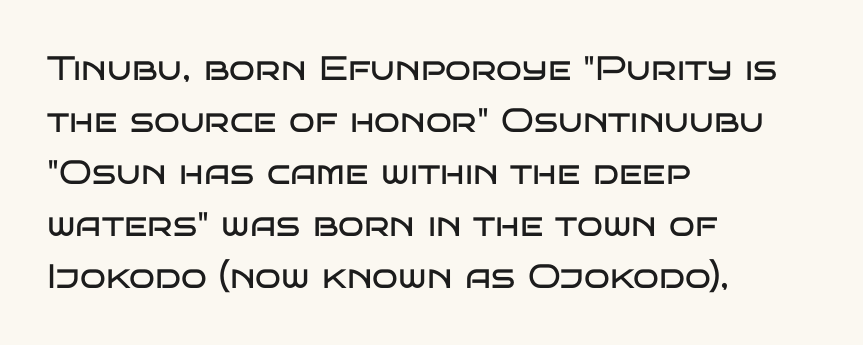
The image shows 34 px regular-weight, wide sans-serif type, upright; set left-aligned, normal line spacing (1.53x), normal letter spacing, not underlined; low stroke contrast and a large x-height.
